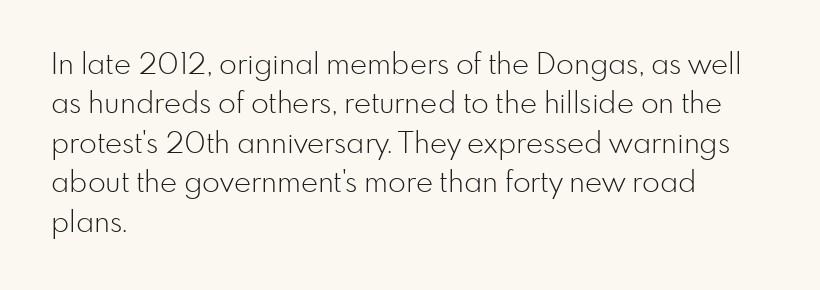
Q: Is the text bold? A: No.
Q: Is the text italic (slanted)? A: No, it is upright.
Q: Is the typeface a serif or a sans-serif typeface? A: Sans-serif.
Q: Is the text underlined? A: No.
Q: How is the paragraph aligned? A: Left-aligned.
Q: Is the spacing between letters normal or unusually wide? A: Normal.
Q: Is the spacing between lines tight, normal or loose? A: Normal.
Q: Width (condensed, normal, or wide)? A: Normal.
Q: Stroke contrast? A: Low.
Q: x-height? A: Small.
Q: Monospaced? A: No.
